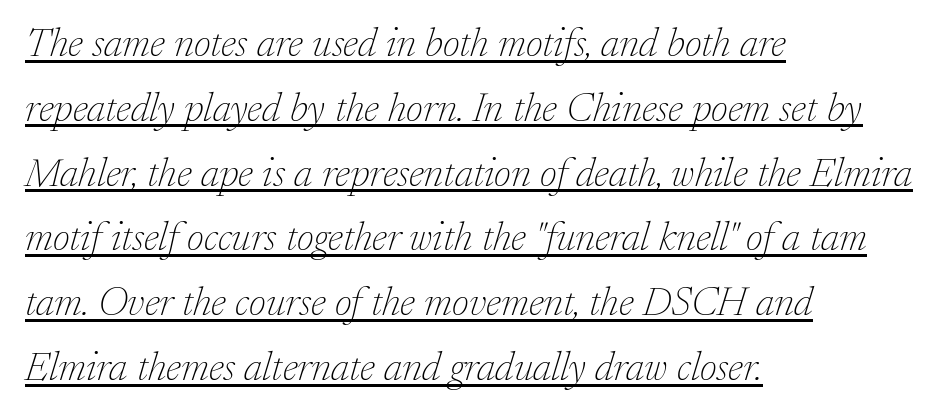
{"serif": "yes", "italic": "yes", "lean": "right", "slant_degrees": 17, "bold": "no", "weight": "thin", "width": "normal", "stroke_contrast": "low", "x_height": "medium", "monospaced": "no", "underline": "yes", "align": "left", "line_spacing": "normal", "line_spacing_ratio": 1.58, "letter_spacing": "normal", "letter_spacing_em": 0.0, "glyph_px": 41}
